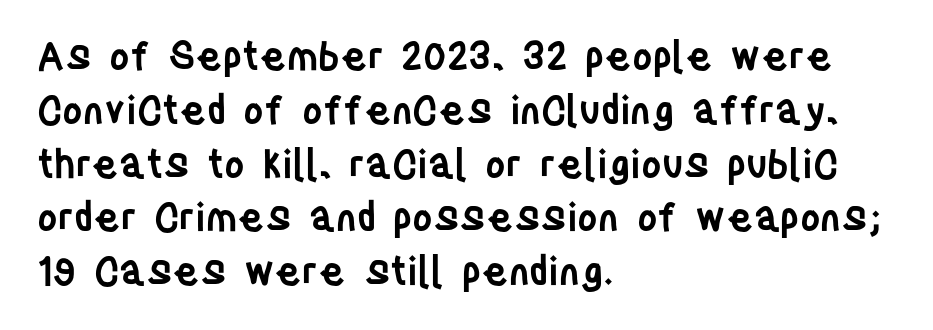
{"serif": "no", "italic": "no", "bold": "semi", "weight": "semibold", "width": "condensed", "stroke_contrast": "low", "x_height": "large", "monospaced": "no", "underline": "no", "align": "left", "line_spacing": "normal", "line_spacing_ratio": 1.38, "letter_spacing": "normal", "letter_spacing_em": 0.0, "glyph_px": 39}
